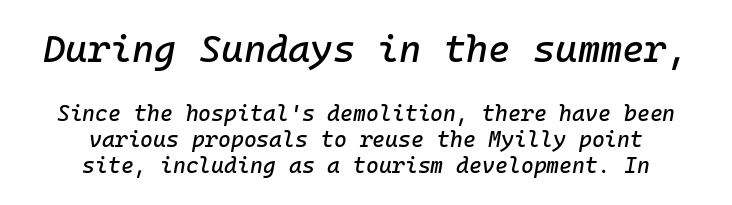
{"italic": "yes", "lean": "right", "slant_degrees": 10, "width": "normal", "stroke_contrast": "low", "x_height": "medium", "monospaced": "yes", "underline": "no", "align": "center", "line_spacing_ratio": 1.16, "letter_spacing": "normal", "letter_spacing_em": 0.0, "larger_block": "first", "size_ratio": 1.73, "glyph_px": 38}
